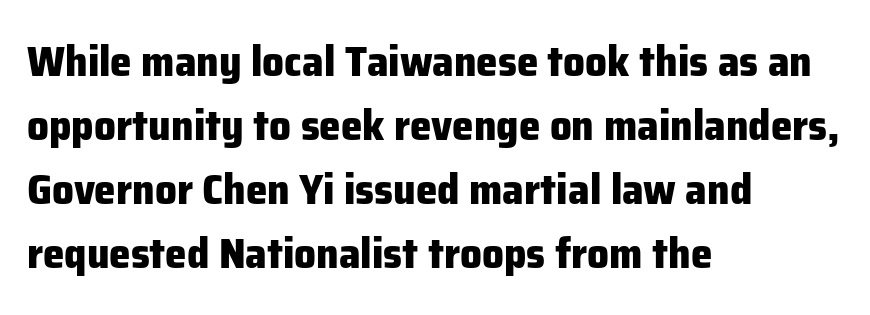
{"serif": "no", "italic": "no", "bold": "yes", "weight": "heavy", "width": "normal", "stroke_contrast": "low", "x_height": "medium", "monospaced": "no", "underline": "no", "align": "left", "line_spacing": "normal", "line_spacing_ratio": 1.49, "letter_spacing": "normal", "letter_spacing_em": 0.0, "glyph_px": 43}
